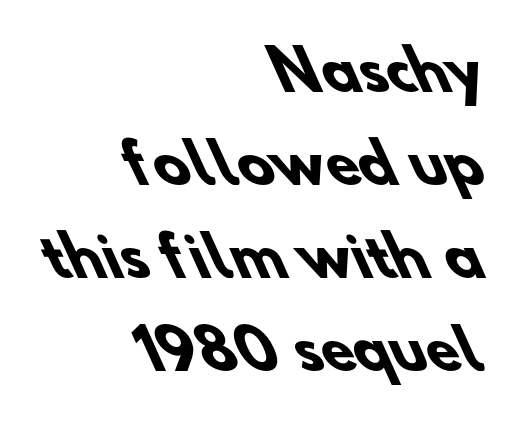
The image shows 54 px heavy sans-serif type; set right-aligned, line spacing 1.72x, normal letter spacing, not underlined; low stroke contrast and a small x-height.
